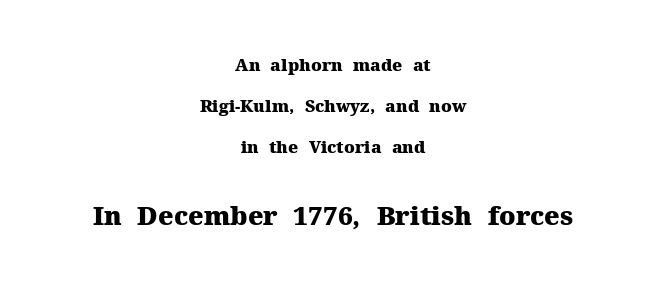
Letters rest on an invisible, unmarked baseline. Is there much room between lines? Yes — plenty of vertical air separates them. Here the second block reads like a headline and the first like body copy. Layout note: lines centered.
